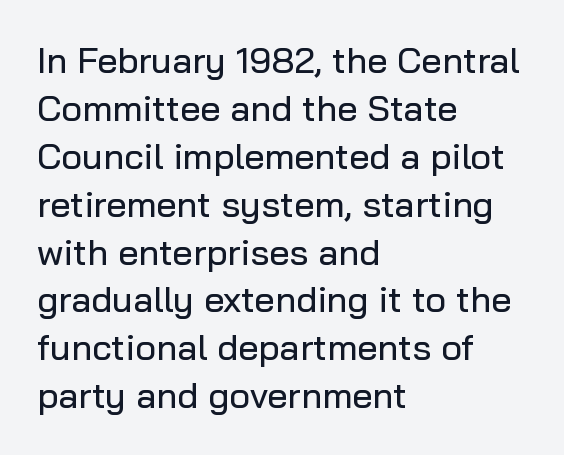
{"serif": "no", "italic": "no", "width": "normal", "stroke_contrast": "low", "x_height": "medium", "monospaced": "no", "underline": "no", "align": "left", "line_spacing": "normal", "line_spacing_ratio": 1.33, "letter_spacing": "normal", "letter_spacing_em": 0.0, "glyph_px": 36}
